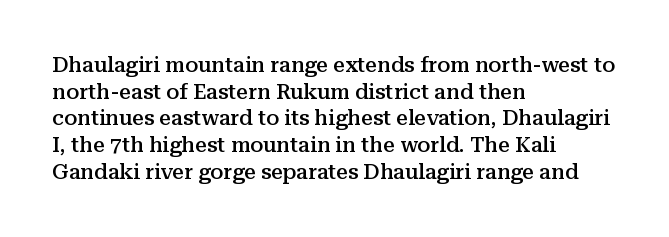
{"italic": "no", "bold": "semi", "underline": "no", "align": "left", "line_spacing": "normal", "line_spacing_ratio": 1.27, "letter_spacing": "normal", "letter_spacing_em": 0.0, "glyph_px": 21}
